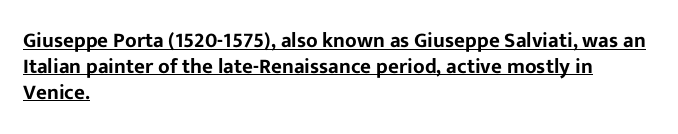
Unlike italic type, these characters show no tilt at all. Descenders here cross a horizontal rule under the line. This rendering uses left alignment, leaving the right contour irregular. The tracking reads as untouched default to a designer's eye.
